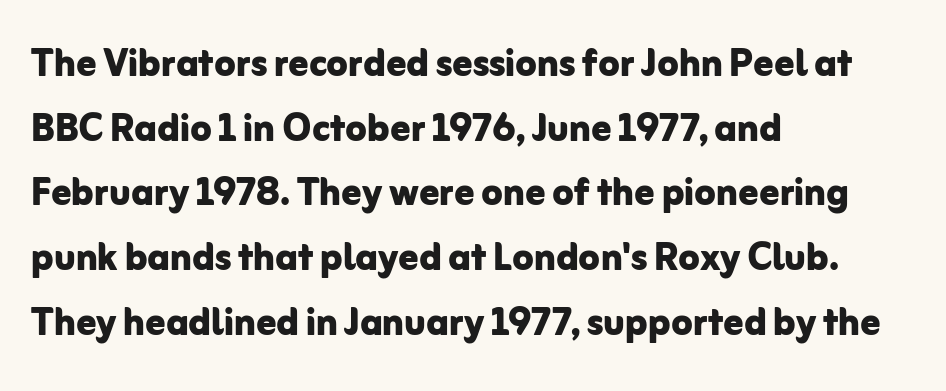
Q: Is the text bold? A: Yes.
Q: Is the text italic (slanted)? A: No, it is upright.
Q: Is the typeface a serif or a sans-serif typeface? A: Sans-serif.
Q: Is the text underlined? A: No.
Q: How is the paragraph aligned? A: Left-aligned.
Q: Is the spacing between letters normal or unusually wide? A: Normal.
Q: Is the spacing between lines tight, normal or loose? A: Normal.
Q: Width (condensed, normal, or wide)? A: Normal.
Q: Stroke contrast? A: Low.
Q: x-height? A: Medium.
Q: Monospaced? A: No.
